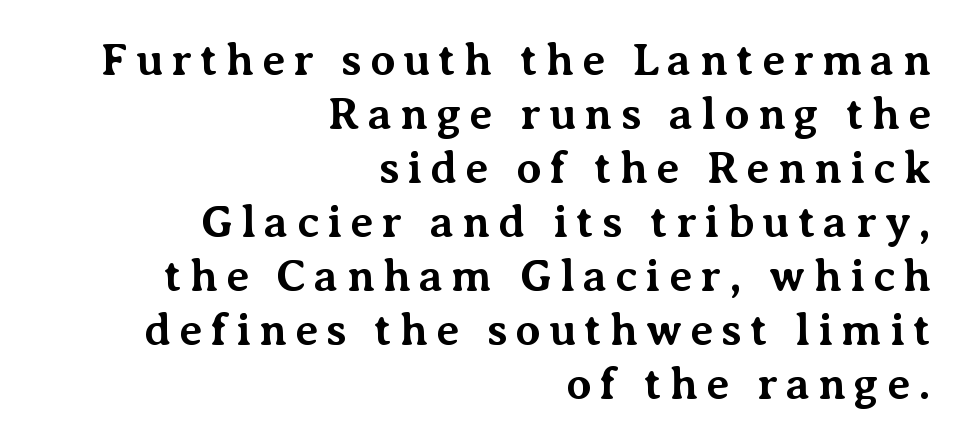
The image shows 45 px bold serif type, upright; set right-aligned, line spacing 1.2x, not underlined; medium stroke contrast and a medium x-height.
